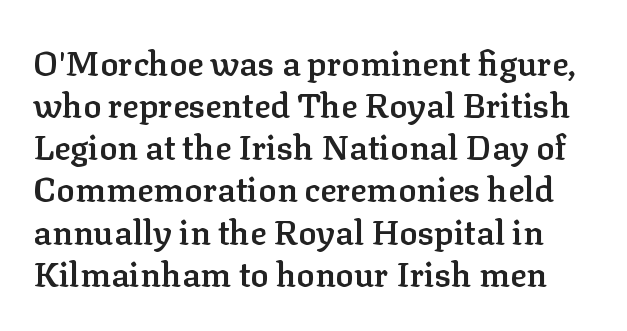
Q: Is the text bold? A: Semi-bold.
Q: Is the text italic (slanted)? A: No, it is upright.
Q: Is the typeface a serif or a sans-serif typeface? A: Serif.
Q: Is the text underlined? A: No.
Q: Is the spacing between letters normal or unusually wide? A: Normal.
Q: Width (condensed, normal, or wide)? A: Normal.
Q: Stroke contrast? A: Low.
Q: x-height? A: Medium.
Q: Monospaced? A: No.
